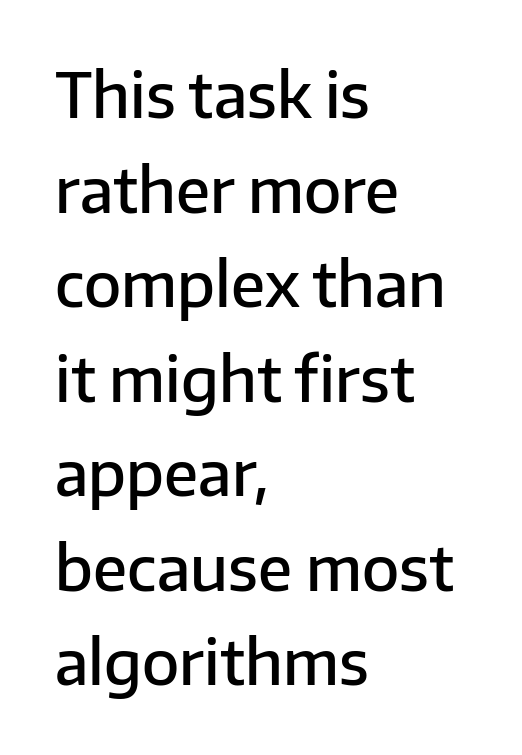
{"serif": "no", "italic": "no", "bold": "semi", "weight": "semibold", "width": "normal", "stroke_contrast": "low", "x_height": "medium", "monospaced": "no", "underline": "no", "align": "left", "line_spacing": "normal", "line_spacing_ratio": 1.55, "letter_spacing": "normal", "letter_spacing_em": 0.0, "glyph_px": 61}
